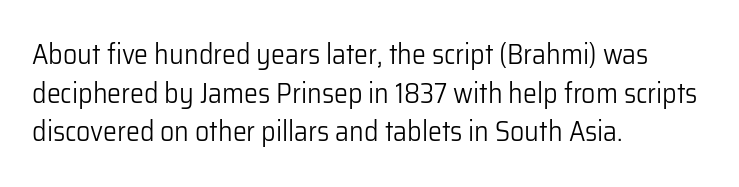
{"serif": "no", "italic": "no", "bold": "no", "weight": "light", "width": "normal", "stroke_contrast": "low", "x_height": "medium", "monospaced": "no", "underline": "no", "align": "left", "line_spacing": "normal", "line_spacing_ratio": 1.38, "letter_spacing": "normal", "letter_spacing_em": 0.0, "glyph_px": 28}
